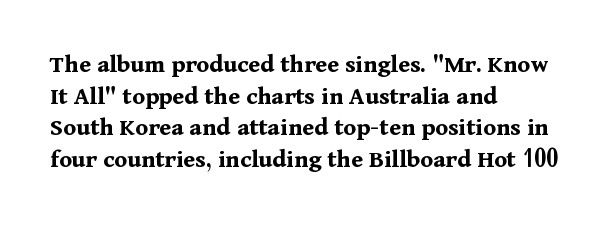
The image shows 26 px bold type, upright; set left-aligned, line spacing 1.22x, normal letter spacing, not underlined.
